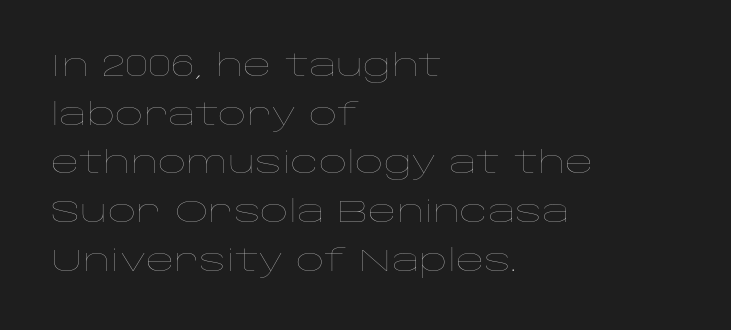
{"italic": "no", "bold": "no", "weight": "thin", "width": "wide", "stroke_contrast": "low", "x_height": "large", "monospaced": "no", "underline": "no", "align": "left", "line_spacing": "normal", "line_spacing_ratio": 1.57, "letter_spacing": "normal", "letter_spacing_em": 0.0, "glyph_px": 31}
